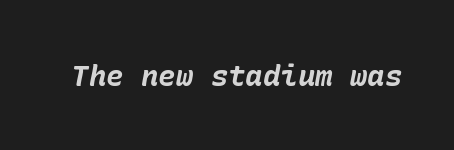
Strokes here are thick enough to call this a true bold. A typesetter would call this zero additional tracking. Tall strokes in this sample are angled rather than plumb. Plain, unruled lines of type.
